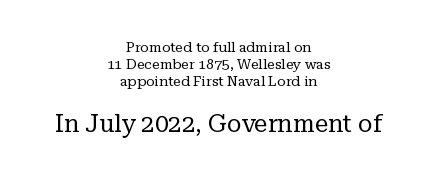
A student would notice the bottom passage is typeset larger than what precedes it. Nothing heavy about these letters — not bold at all. The rendering keeps characters at their native spacing. These lines are centered, leaving both edges ragged.
